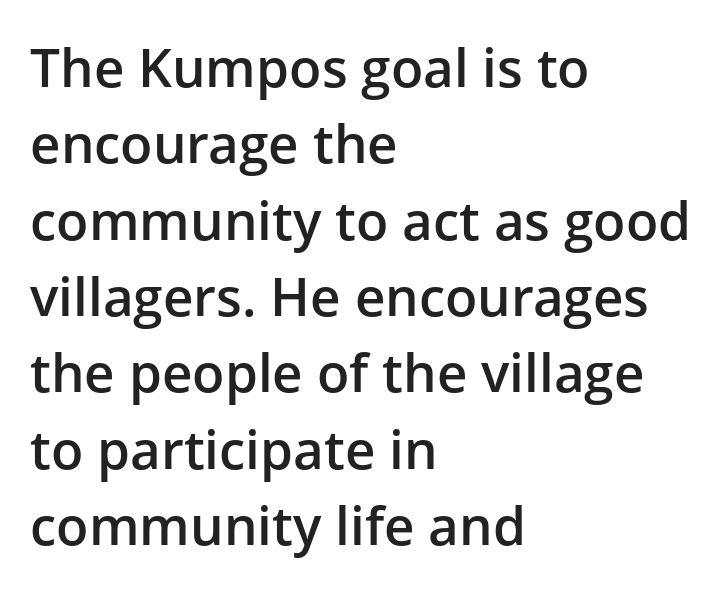
The image shows 53 px semibold sans-serif type, upright; set left-aligned, normal line spacing (1.44x), normal letter spacing, not underlined; low stroke contrast and a medium x-height.
